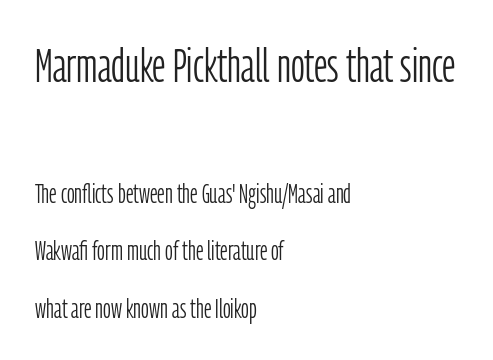
{"serif": "no", "italic": "no", "bold": "no", "weight": "light", "width": "condensed", "stroke_contrast": "low", "x_height": "medium", "monospaced": "no", "underline": "no", "align": "left", "line_spacing": "loose", "line_spacing_ratio": 2.13, "letter_spacing": "normal", "letter_spacing_em": 0.0, "larger_block": "first", "size_ratio": 1.78, "glyph_px": 48}
